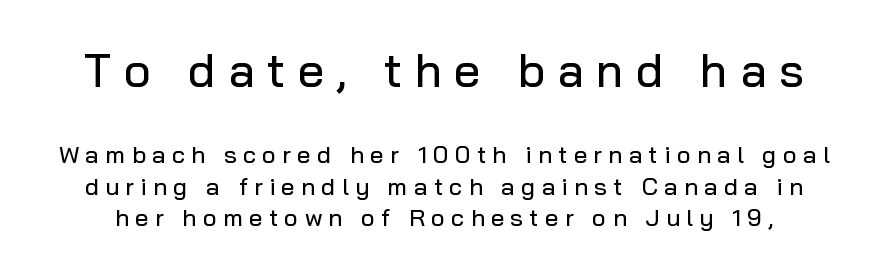
Q: Is the text italic (slanted)? A: No, it is upright.
Q: Is the typeface a serif or a sans-serif typeface? A: Sans-serif.
Q: Is the text underlined? A: No.
Q: Is the spacing between letters normal or unusually wide? A: Unusually wide.
Q: Is the spacing between lines tight, normal or loose? A: Normal.
Q: Which block of text is set in a larger size, the first (top) or the second (bottom)? A: The first (top) one.
Q: Width (condensed, normal, or wide)? A: Normal.
Q: Stroke contrast? A: Low.
Q: x-height? A: Medium.
Q: Monospaced? A: No.
